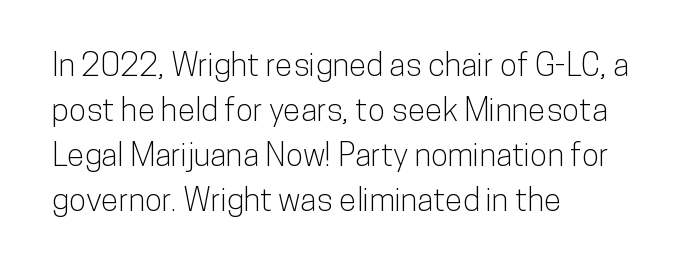
The image shows 32 px condensed sans-serif type, upright; set left-aligned, normal line spacing (1.41x), normal letter spacing, not underlined; low stroke contrast and a medium x-height.
